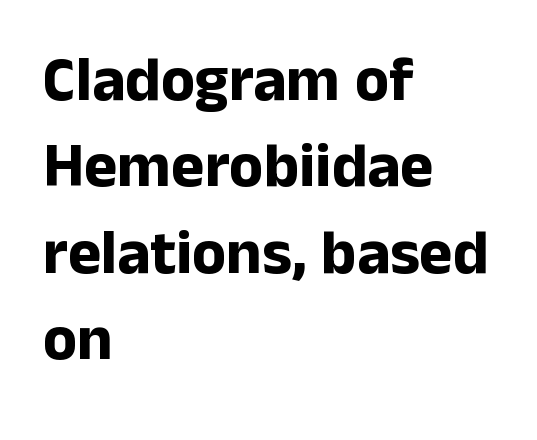
{"serif": "no", "italic": "no", "bold": "yes", "weight": "bold", "width": "normal", "stroke_contrast": "low", "x_height": "medium", "monospaced": "no", "underline": "no", "align": "left", "line_spacing": "normal", "line_spacing_ratio": 1.37, "letter_spacing": "normal", "letter_spacing_em": 0.0, "glyph_px": 63}
